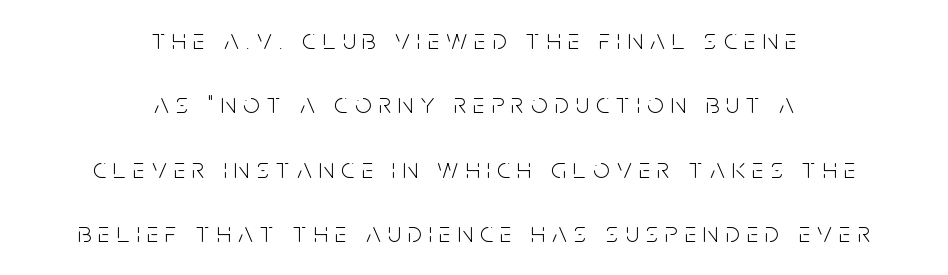
The image shows 29 px light, condensed sans-serif type, upright; set centered, loose line spacing (2.22x), unusually wide letter spacing (+0.25 em), not underlined; low stroke contrast and a large x-height.
